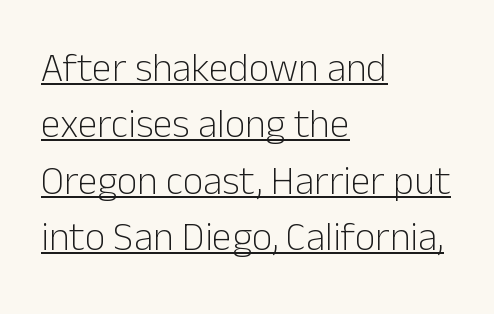
Q: Is the text bold? A: No.
Q: Is the text italic (slanted)? A: No, it is upright.
Q: Is the typeface a serif or a sans-serif typeface? A: Sans-serif.
Q: Is the text underlined? A: Yes.
Q: How is the paragraph aligned? A: Left-aligned.
Q: Is the spacing between letters normal or unusually wide? A: Normal.
Q: Is the spacing between lines tight, normal or loose? A: Normal.
Q: Width (condensed, normal, or wide)? A: Normal.
Q: Stroke contrast? A: Low.
Q: x-height? A: Medium.
Q: Monospaced? A: No.
